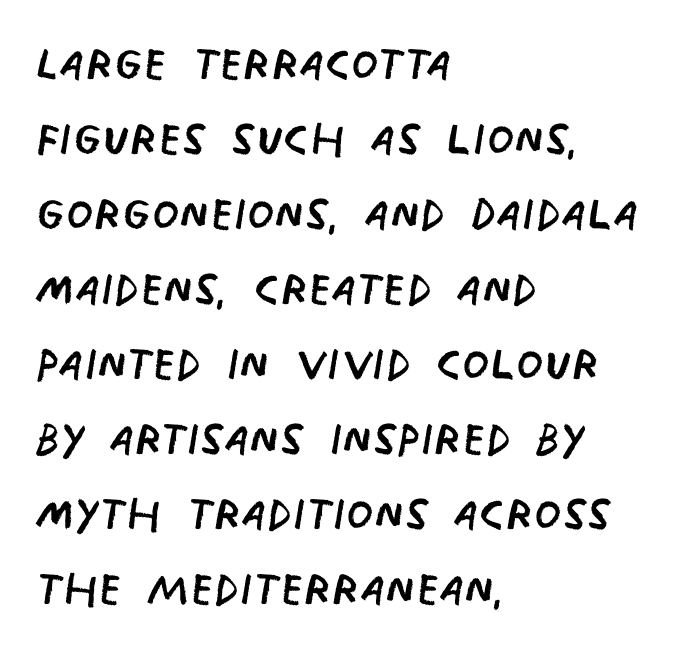
Q: Is the text bold? A: No.
Q: Is the typeface a serif or a sans-serif typeface? A: Sans-serif.
Q: Is the text underlined? A: No.
Q: How is the paragraph aligned? A: Left-aligned.
Q: Is the spacing between letters normal or unusually wide? A: Normal.
Q: Width (condensed, normal, or wide)? A: Condensed.
Q: Stroke contrast? A: Low.
Q: x-height? A: Large.
Q: Monospaced? A: No.
